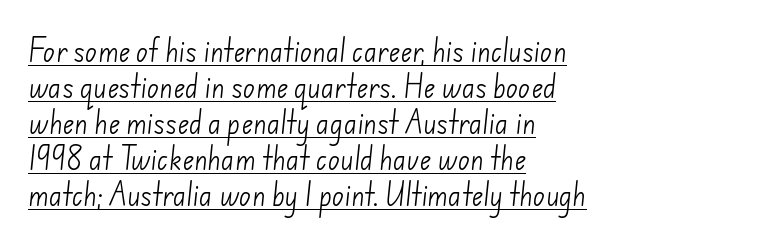
Regarding leading, the lines here are spaced in the standard way. The passage shown is underscored from start to finish. The passage is arranged the way most books set body copy — flush left. Weight: regular or lighter.
